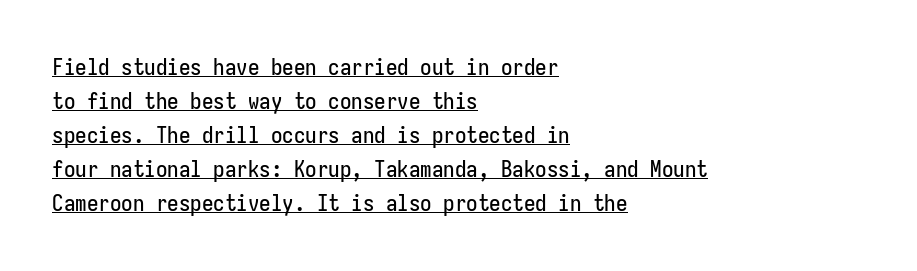
{"italic": "no", "underline": "yes", "align": "left", "line_spacing": "normal", "line_spacing_ratio": 1.48, "letter_spacing": "normal", "letter_spacing_em": 0.0, "glyph_px": 23}
